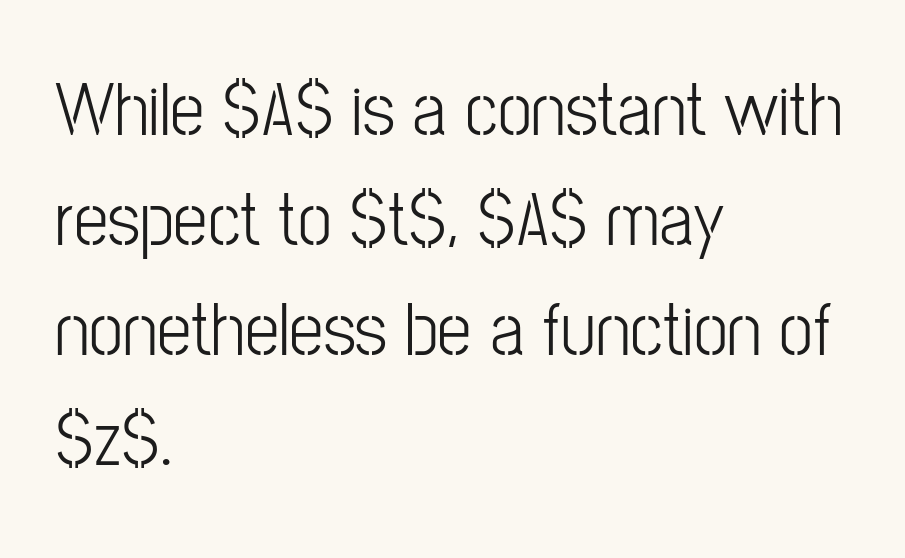
The image shows 77 px light, condensed sans-serif type, upright; set left-aligned, normal line spacing (1.43x), normal letter spacing, not underlined; low stroke contrast and a medium x-height.
